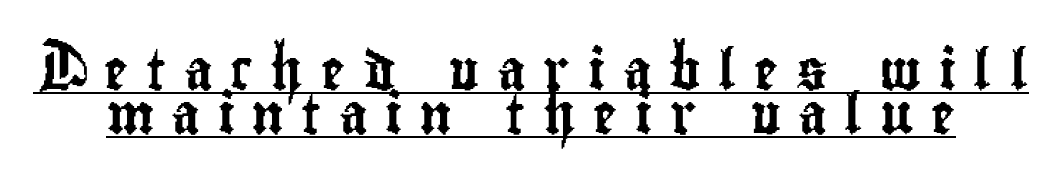
{"serif": "no", "italic": "no", "width": "condensed", "stroke_contrast": "low", "x_height": "small", "monospaced": "no", "underline": "yes", "line_spacing": "tight", "line_spacing_ratio": 1.09, "letter_spacing": "wide", "letter_spacing_em": 0.44, "glyph_px": 40}
